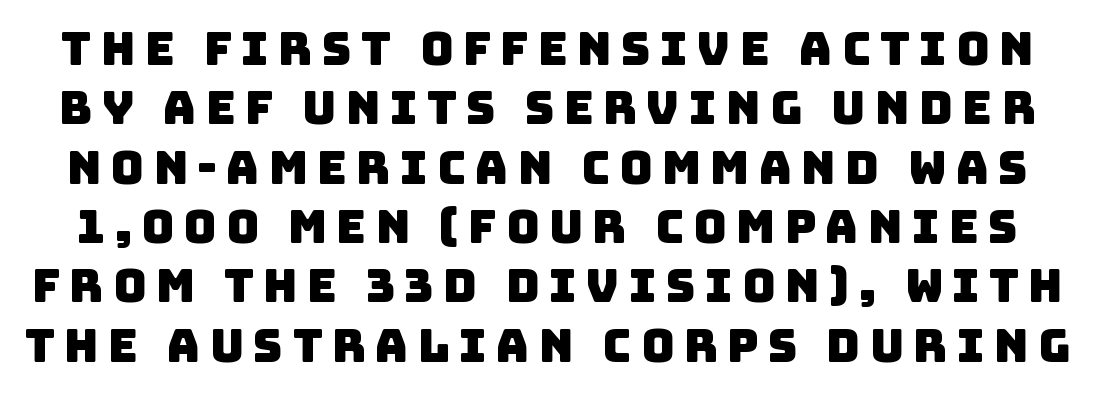
The image shows 46 px sans-serif type; set normal line spacing (1.29x), unusually wide letter spacing (+0.2 em), not underlined; low stroke contrast and a large x-height.
